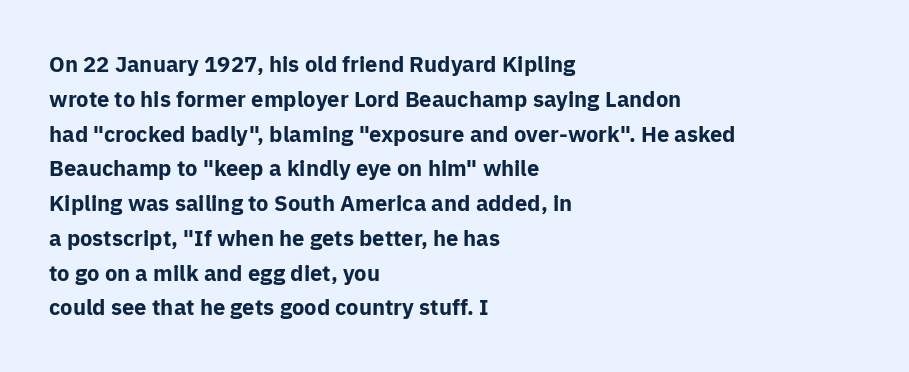
The image shows 22 px bold type, upright; set left-aligned, normal line spacing (1.58x), normal letter spacing, not underlined.
